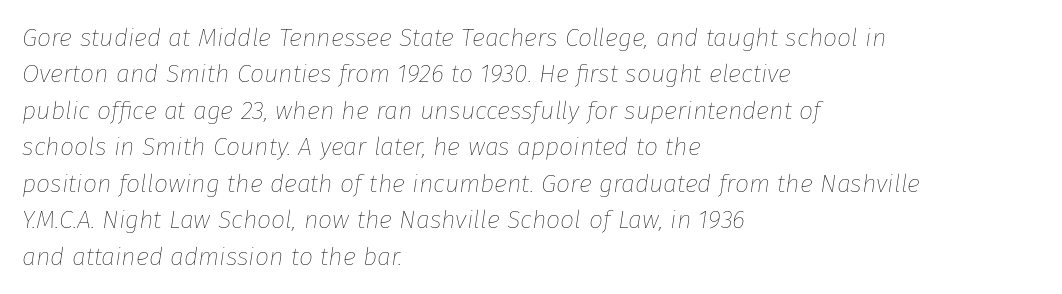
The image shows 25 px text type, italic (leaning right); set left-aligned, normal line spacing (1.46x), normal letter spacing, not underlined.
